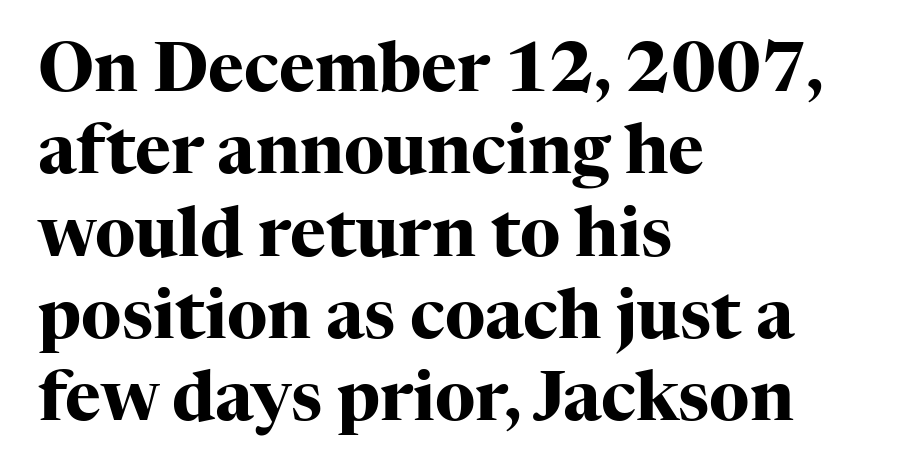
The image shows 68 px heavy serif type, upright; set left-aligned, line spacing 1.21x, normal letter spacing, not underlined; high stroke contrast and a medium x-height.
